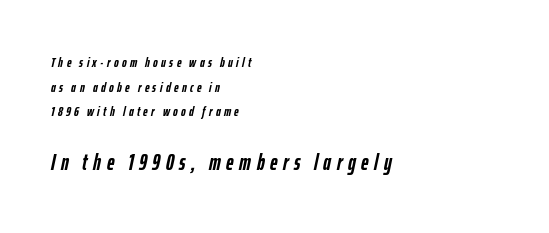
Here the glyphs are tracked loosely, breaking word shapes into spaced letters. One-word summary of the alignment: left. Between these two stacked blocks, the lower one wins on size. Words float on clear page, feet unadorned. I'd describe the lettering as bold — thick and assertive.
